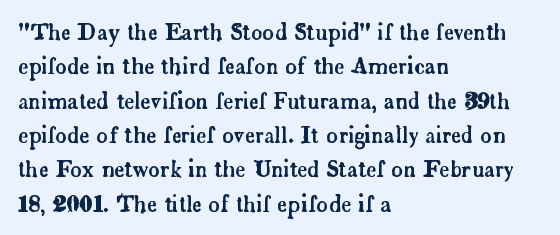
{"italic": "no", "underline": "no", "align": "left", "line_spacing": "normal", "line_spacing_ratio": 1.56, "letter_spacing": "normal", "letter_spacing_em": 0.0, "glyph_px": 22}
